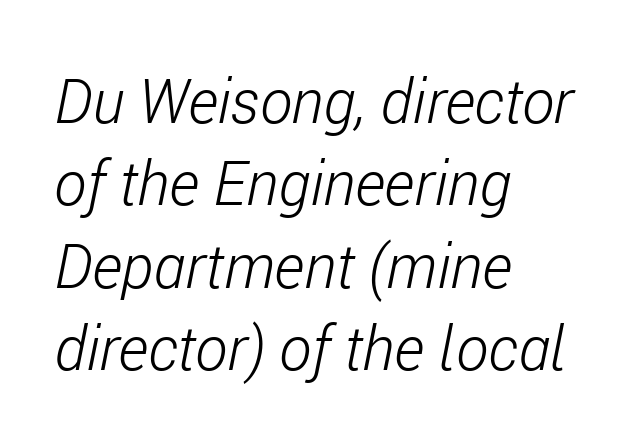
The image shows 61 px light, condensed type, italic (leaning right); set left-aligned, normal line spacing (1.35x), normal letter spacing, not underlined; low stroke contrast and a medium x-height.
